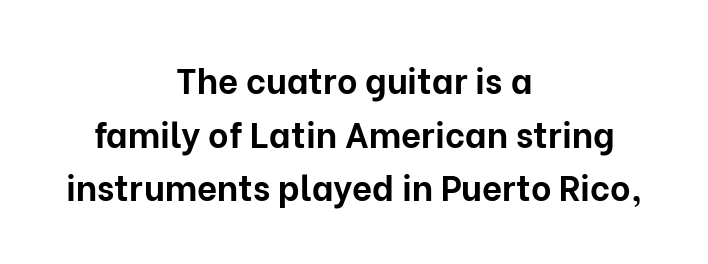
Successive baselines arrive at the customary interval. What weight is shown? A full bold with thick strokes. Honestly, there is no underline to notice here at all. Observe the ordinary spacing: letters are neighbours, not strangers.
